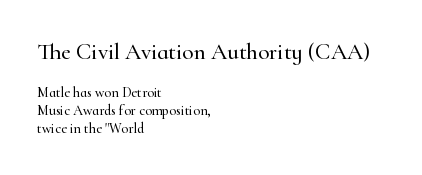
The image shows 23 px text type, upright; set left-aligned, normal line spacing (1.26x), normal letter spacing, not underlined; the first (top) block is 1.64x larger.
